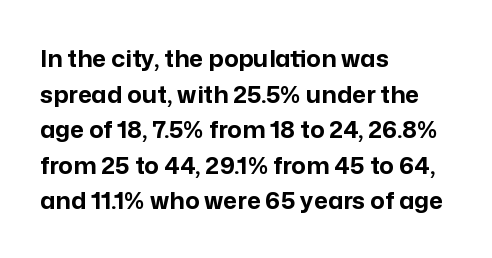
Q: Is the text bold? A: Yes.
Q: Is the text italic (slanted)? A: No, it is upright.
Q: Is the text underlined? A: No.
Q: How is the paragraph aligned? A: Left-aligned.
Q: Is the spacing between letters normal or unusually wide? A: Normal.
Q: Is the spacing between lines tight, normal or loose? A: Normal.
